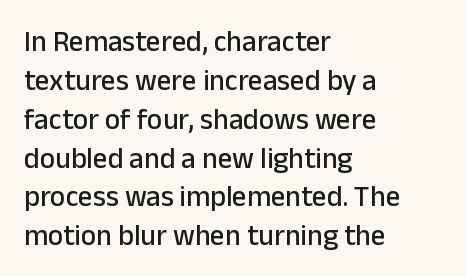
The letters stand upright; this is a roman face. Between one letter and the next there's only the usual sliver of space. Each row of text sits above clean, open space. The glyphs in this specimen are sans serif. The block of text has a typical density, with ordinary space between rows. This sample has the flowing, uneven cadence of proportional lettering.
